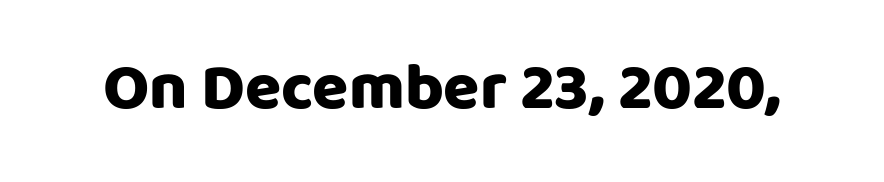
Q: Is the text bold? A: Yes.
Q: Is the text italic (slanted)? A: No, it is upright.
Q: Is the typeface a serif or a sans-serif typeface? A: Sans-serif.
Q: Is the text underlined? A: No.
Q: Is the spacing between letters normal or unusually wide? A: Normal.
Q: Width (condensed, normal, or wide)? A: Normal.
Q: Stroke contrast? A: Low.
Q: x-height? A: Large.
Q: Monospaced? A: No.
